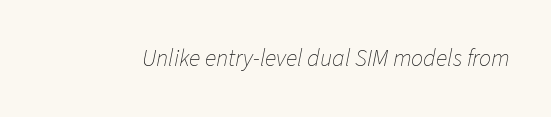
No extra tracking has been applied to these lines. The cut favours lightness, reaching ordinary text weight at its darkest. Is the type slanted? Yes — the strokes lean at a clear angle. Underline: absent.
